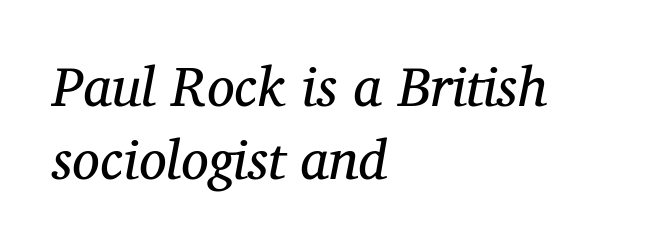
Honestly, there is no underline to notice here at all. Slanted lettering throughout. These lines are composed in type with serifs. The passage shown is typed in a proportional face where columns would drift. This rendering leaves character spacing at its baseline value. Typeset ragged right — the left edge is the straight one.
